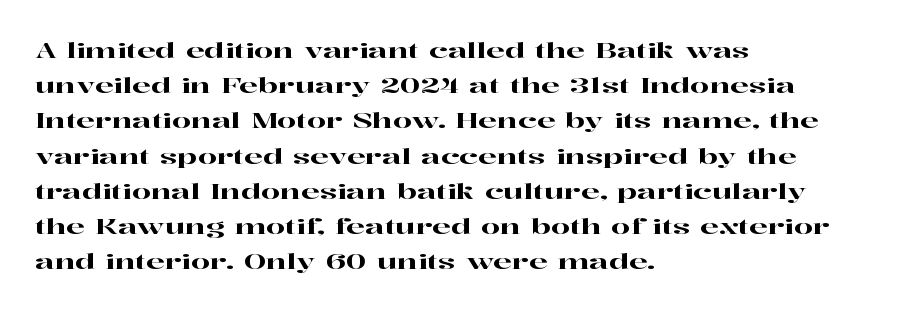
The image shows 22 px text type, upright; set left-aligned, normal line spacing (1.6x), normal letter spacing, not underlined.
